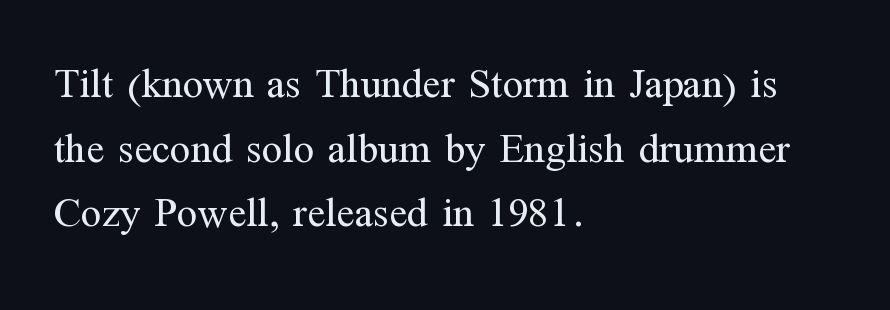
{"serif": "yes", "italic": "no", "bold": "no", "weight": "regular", "width": "normal", "stroke_contrast": "medium", "x_height": "medium", "monospaced": "no", "underline": "no", "align": "left", "line_spacing": "normal", "line_spacing_ratio": 1.54, "letter_spacing": "normal", "letter_spacing_em": 0.0, "glyph_px": 42}
